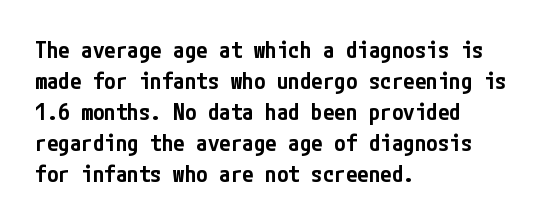
The image shows 23 px text type, upright; set left-aligned, normal line spacing (1.35x), normal letter spacing, not underlined.
